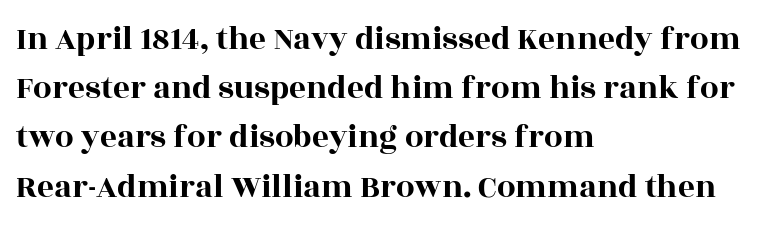
The image shows 33 px wide serif type, upright; set left-aligned, normal line spacing (1.49x), normal letter spacing, not underlined; a large x-height.
